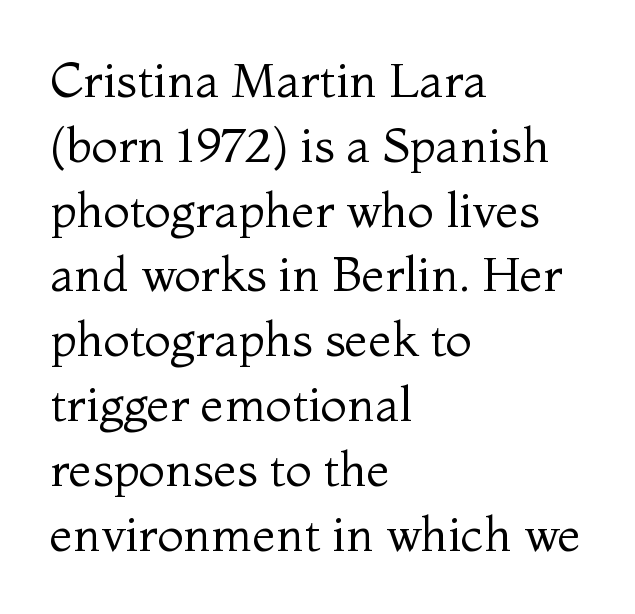
Interline gaps are of average width in this sample. The designer went with a serif here, giving each stem small feet. Heaviness? Minimal to ordinary, like unemphasized prose. Words float on clear page, feet unadorned. The passage shown is typed in a proportional face where columns would drift. Nothing unusual about the tracking: characters are spaced as the font intends.
